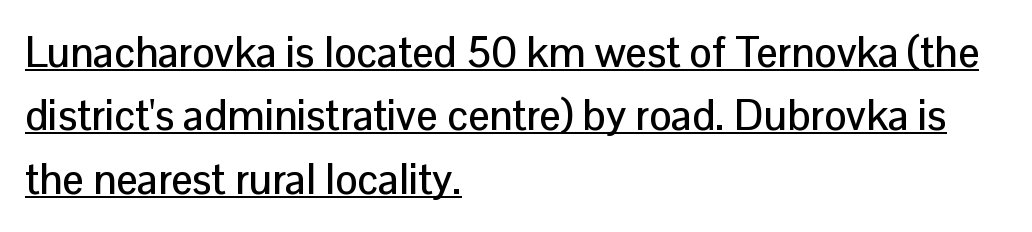
The image shows 42 px sans-serif type, upright; set left-aligned, normal line spacing (1.51x), normal letter spacing, underlined; low stroke contrast and a medium x-height.
